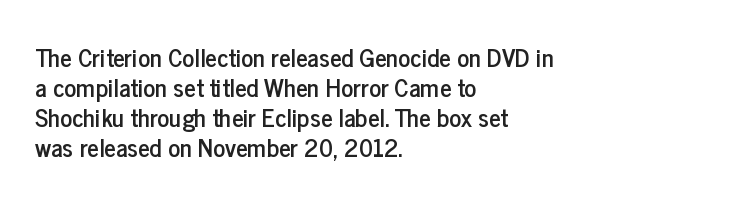
Q: Is the text italic (slanted)? A: No, it is upright.
Q: Is the text underlined? A: No.
Q: How is the paragraph aligned? A: Left-aligned.
Q: Is the spacing between letters normal or unusually wide? A: Normal.
